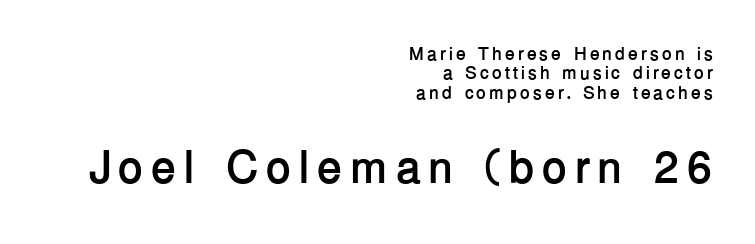
{"serif": "no", "italic": "no", "bold": "yes", "weight": "semibold", "width": "normal", "stroke_contrast": "low", "x_height": "medium", "monospaced": "no", "underline": "no", "align": "right", "line_spacing": "tight", "line_spacing_ratio": 1.07, "larger_block": "second", "size_ratio": 2.56, "glyph_px": 46}
